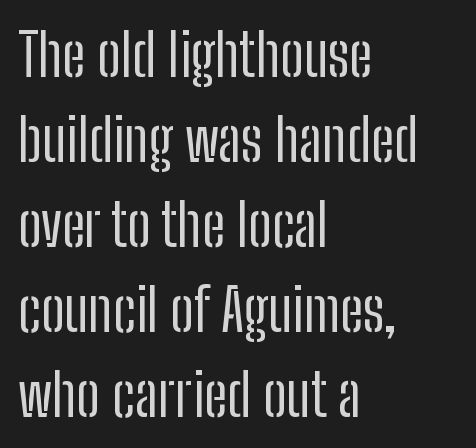
The image shows 59 px regular-weight, condensed sans-serif type, upright; set left-aligned, normal line spacing (1.44x), normal letter spacing, not underlined; low stroke contrast and a medium x-height.
